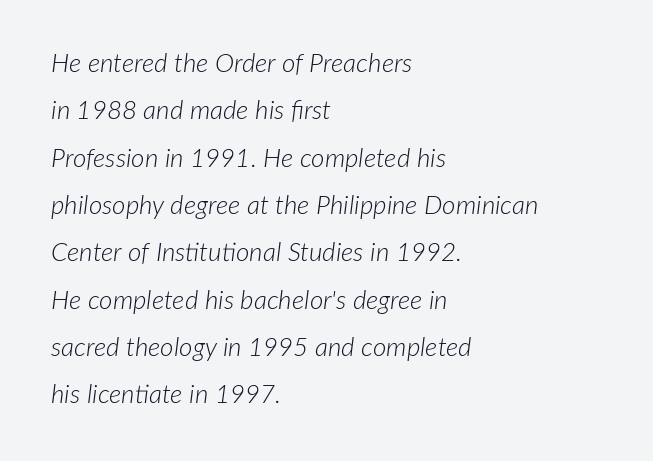
In terms of letterspacing, this is plain default setting. Every row of glyphs begins at an identical x-position on the left. Designer's note — italics engaged. The baseline area is clear.
